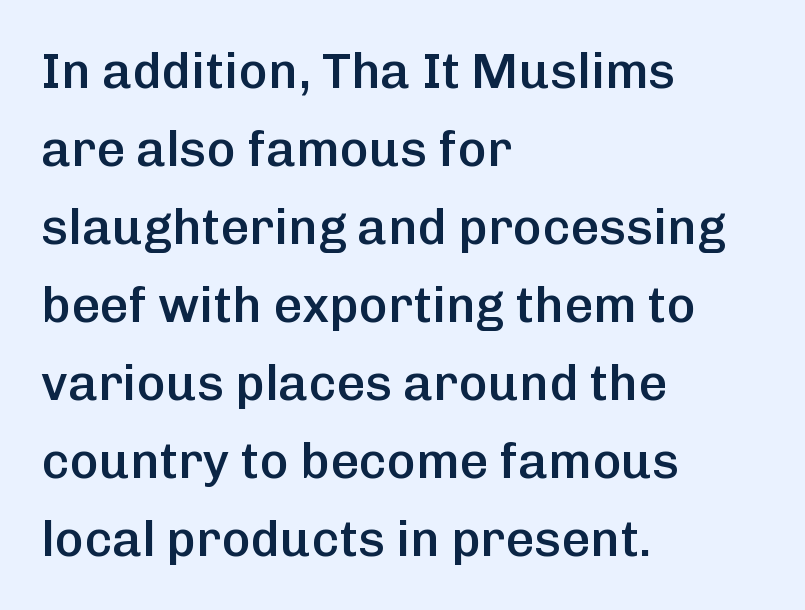
{"serif": "no", "italic": "no", "bold": "semi", "weight": "semibold", "width": "normal", "stroke_contrast": "low", "x_height": "medium", "monospaced": "no", "underline": "no", "align": "left", "line_spacing": "normal", "line_spacing_ratio": 1.56, "letter_spacing": "normal", "letter_spacing_em": 0.0, "glyph_px": 50}
